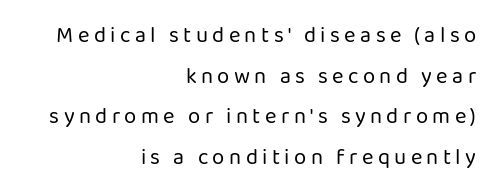
The image shows 22 px text type, upright; set right-aligned, line spacing 1.85x, unusually wide letter spacing (+0.2 em), not underlined.
